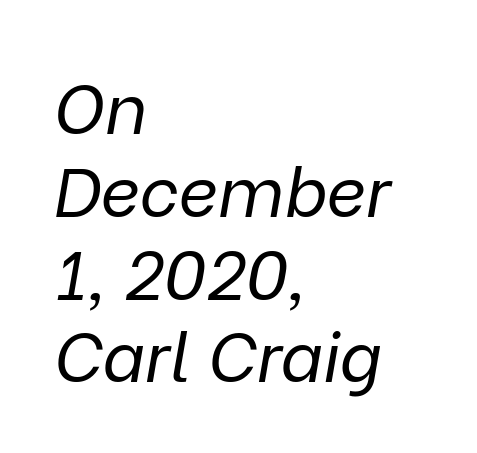
The image shows 69 px regular-weight type, italic (leaning right); set left-aligned, line spacing 1.2x, normal letter spacing, not underlined; low stroke contrast and a medium x-height.
